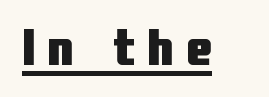
Q: Is the text bold? A: Yes.
Q: Is the text italic (slanted)? A: No, it is upright.
Q: Is the typeface a serif or a sans-serif typeface? A: Sans-serif.
Q: Is the text underlined? A: Yes.
Q: Is the spacing between letters normal or unusually wide? A: Unusually wide.
Q: Width (condensed, normal, or wide)? A: Condensed.
Q: Stroke contrast? A: Low.
Q: x-height? A: Medium.
Q: Monospaced? A: No.
